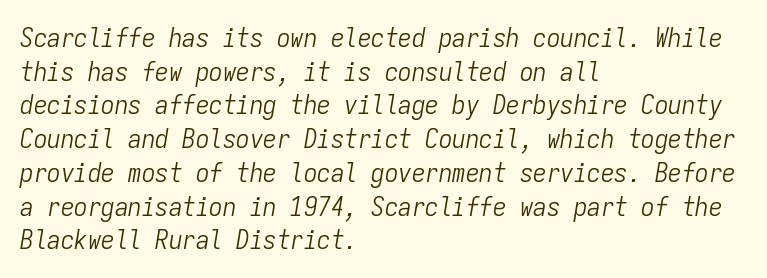
{"italic": "yes", "lean": "right", "slant_degrees": 9, "bold": "no", "underline": "no", "align": "left", "line_spacing": "normal", "line_spacing_ratio": 1.25, "letter_spacing": "normal", "letter_spacing_em": 0.0, "glyph_px": 27}
